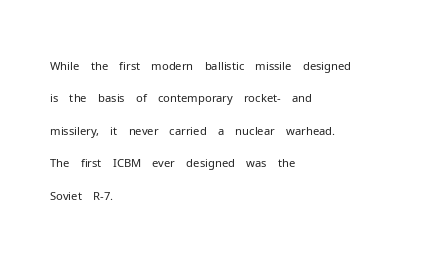
The tracking reads as untouched default to a designer's eye. Layout note: lines flush left. Students, observe: this is what conventionally led text looks like. Underline: absent.
